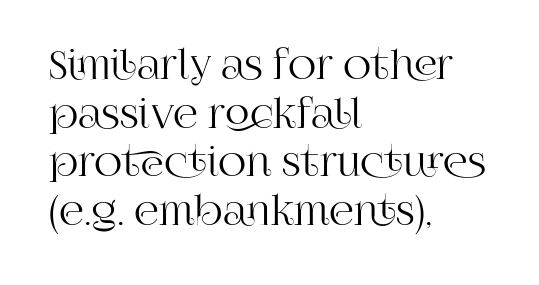
No extra tracking has been applied to these lines. Designer's note — italics off, roman on. The rendering anchors every line to the left-hand side. These lines are rendered in a variable-pitch font.
